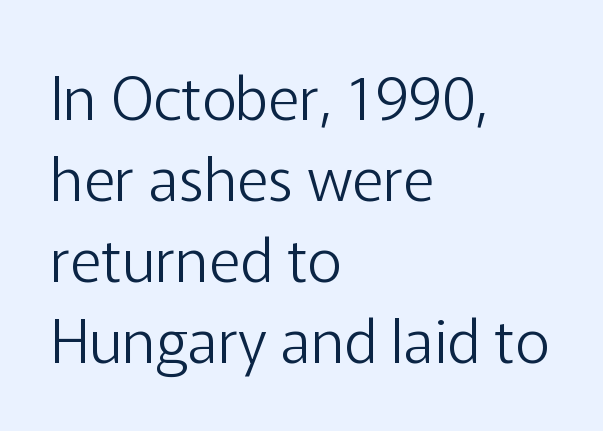
Heft: none added — not bold. The rendering shows plain stroke endings on the letterforms — a sans-serif design. Glyph-to-glyph distance matches everyday printed text. Here the designer chose a conventional face with non-uniform glyph widths. Typeset ragged right — the left edge is the straight one. This rendering features lettering with no underline.
